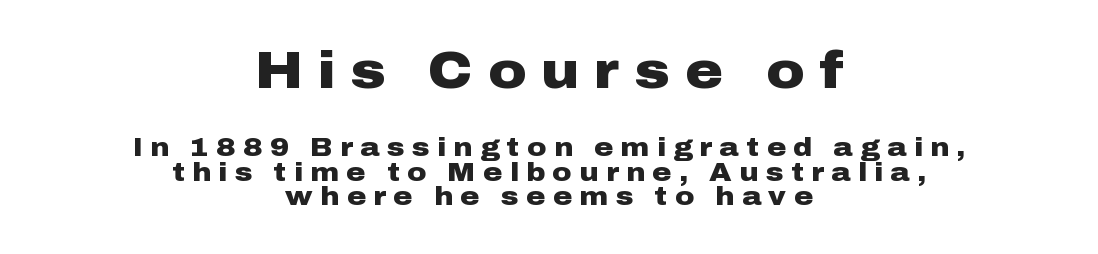
Does the copy run flush right? No — it is centered line by line. Type without underlining. If you measured baseline to baseline, you'd find a short distance. Ordinary non-slanted type is in use.
